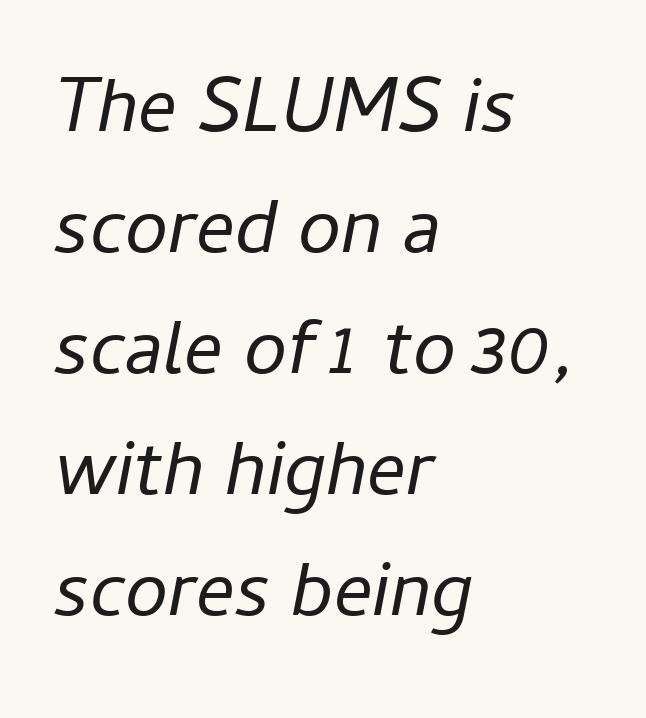
The face used here is proportionally spaced, like ordinary book or web type. Nothing unusual about the tracking: characters are spaced as the font intends. Is this a heavy cut? Hardly; it is regular or lighter. In terms of posture, this sample is oblique.
